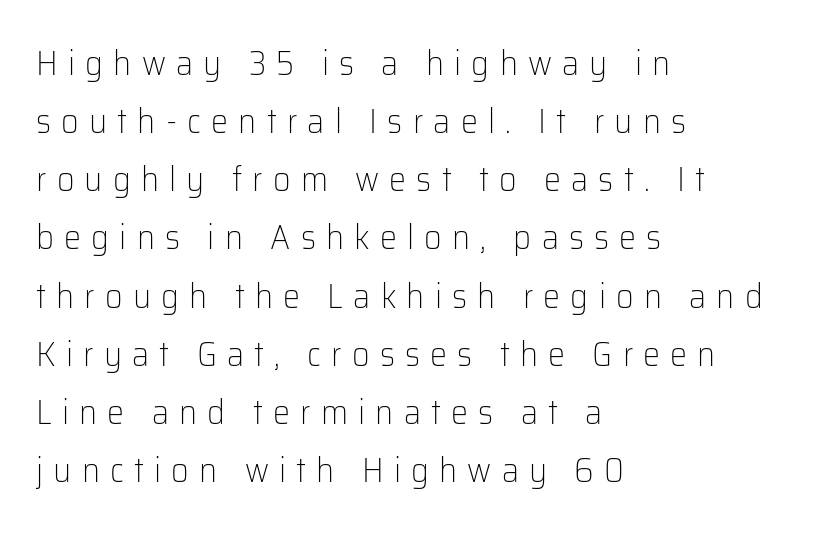
{"serif": "no", "italic": "no", "bold": "no", "weight": "light", "width": "normal", "stroke_contrast": "low", "x_height": "medium", "monospaced": "no", "underline": "no", "align": "left", "line_spacing_ratio": 1.71, "letter_spacing": "wide", "letter_spacing_em": 0.3, "glyph_px": 34}
